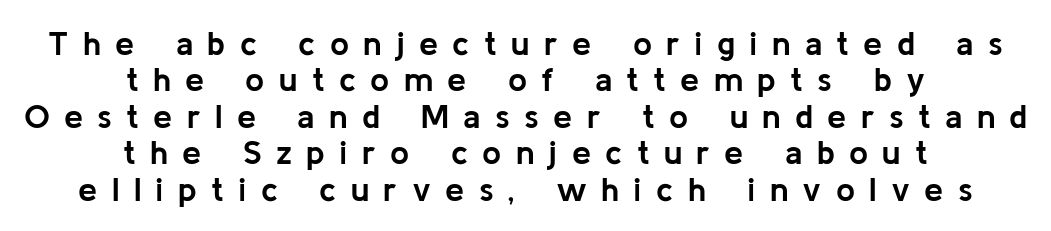
The image shows 34 px semibold sans-serif type, upright; set centered, tight line spacing (1.07x), unusually wide letter spacing (+0.42 em), not underlined; low stroke contrast and a medium x-height.
